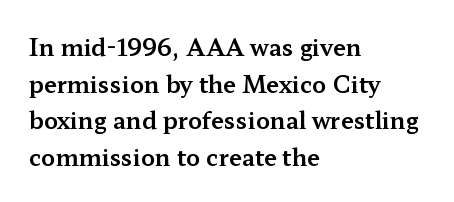
The image shows 23 px text type, upright; set left-aligned, normal line spacing (1.59x), normal letter spacing, not underlined.
